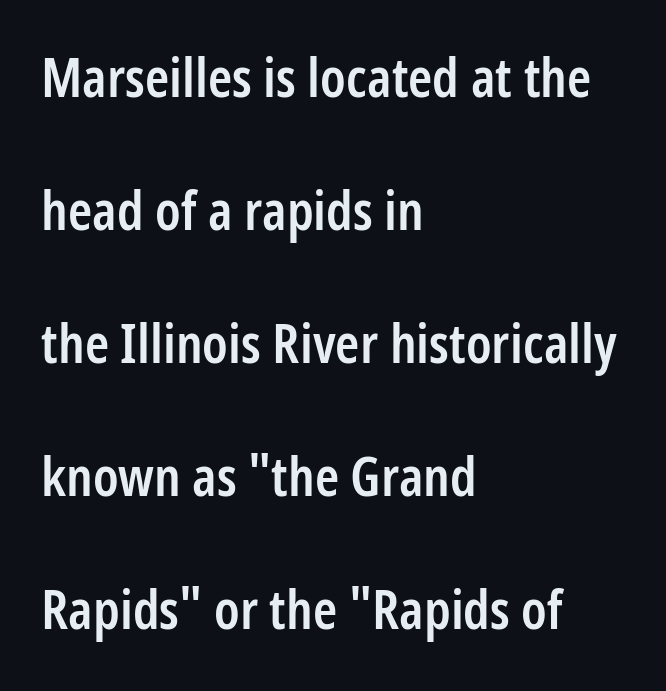
{"serif": "no", "italic": "no", "bold": "semi", "weight": "semibold", "width": "condensed", "stroke_contrast": "low", "x_height": "medium", "monospaced": "no", "underline": "no", "align": "left", "line_spacing": "loose", "line_spacing_ratio": 2.42, "letter_spacing": "normal", "letter_spacing_em": 0.0, "glyph_px": 55}
